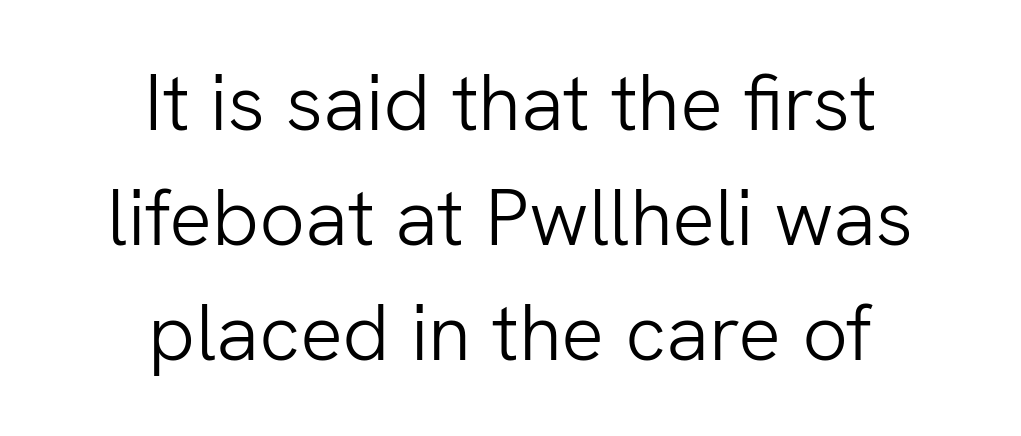
This is roman type, the default non-slanted kind. Clear beneath every line of the passage. I'd call this a sans setting — the letters go barefoot. In terms of leading, this rendering sits right in the middle. The characters are drawn with everyday or finer stroke widths.
